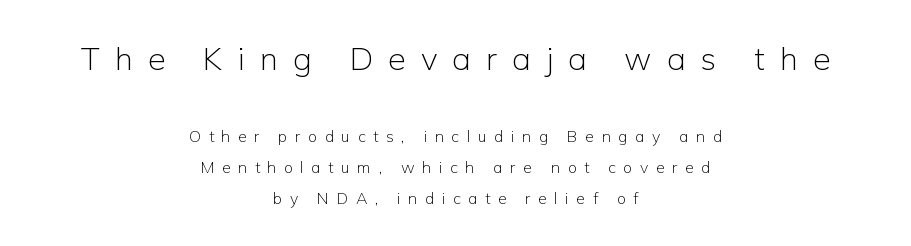
{"serif": "no", "italic": "no", "bold": "no", "weight": "light", "width": "normal", "stroke_contrast": "low", "x_height": "medium", "monospaced": "no", "underline": "no", "align": "center", "line_spacing": "loose", "line_spacing_ratio": 1.95, "letter_spacing": "wide", "letter_spacing_em": 0.47, "larger_block": "first", "size_ratio": 2.0, "glyph_px": 32}
